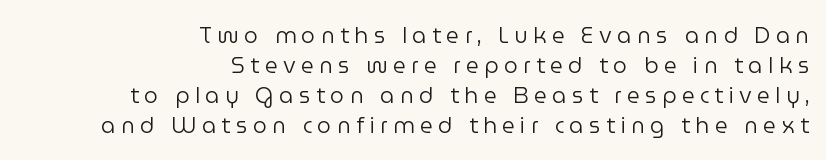
{"italic": "no", "bold": "no", "underline": "no", "align": "right", "line_spacing": "normal", "line_spacing_ratio": 1.36, "letter_spacing": "wide", "letter_spacing_em": 0.25, "glyph_px": 22}
